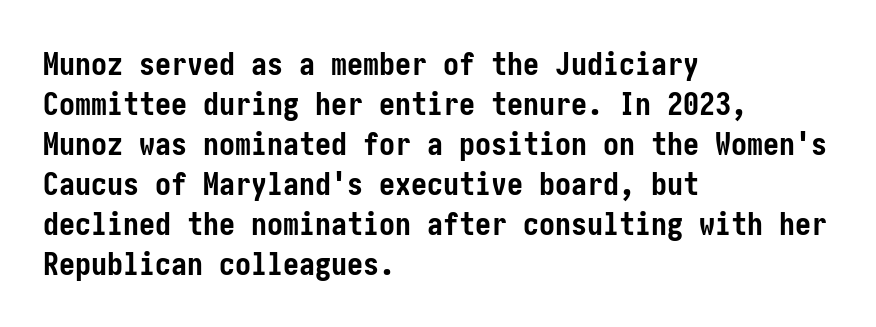
{"serif": "no", "italic": "no", "bold": "yes", "weight": "semibold", "width": "condensed", "stroke_contrast": "low", "x_height": "medium", "underline": "no", "align": "left", "line_spacing": "normal", "line_spacing_ratio": 1.25, "letter_spacing": "normal", "letter_spacing_em": 0.0, "glyph_px": 32}
